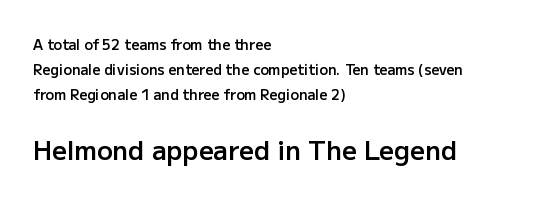
Q: Is the text bold? A: Semi-bold.
Q: Is the text italic (slanted)? A: No, it is upright.
Q: Is the text underlined? A: No.
Q: How is the paragraph aligned? A: Left-aligned.
Q: Is the spacing between letters normal or unusually wide? A: Normal.
Q: Which block of text is set in a larger size, the first (top) or the second (bottom)? A: The second (bottom) one.
